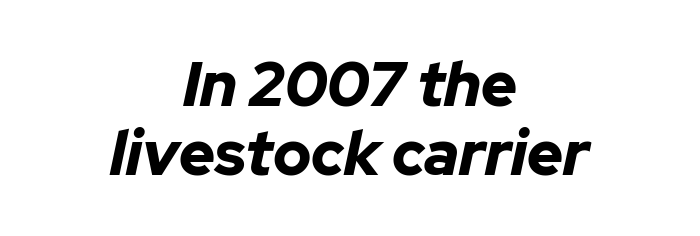
Q: Is the text bold? A: Yes.
Q: Is the text italic (slanted)? A: Yes, it leans right by about 12 degrees.
Q: Is the text underlined? A: No.
Q: How is the paragraph aligned? A: Centered.
Q: Is the spacing between letters normal or unusually wide? A: Normal.
Q: Is the spacing between lines tight, normal or loose? A: Tight.
Q: Width (condensed, normal, or wide)? A: Normal.
Q: Stroke contrast? A: Low.
Q: x-height? A: Medium.
Q: Monospaced? A: No.
